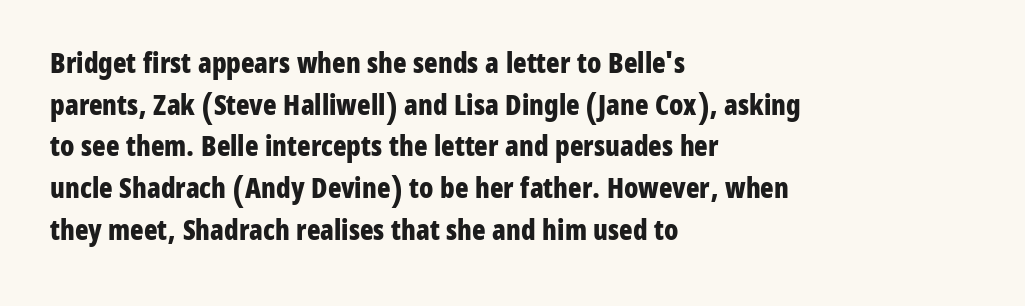
{"serif": "no", "italic": "no", "bold": "yes", "weight": "bold", "width": "condensed", "stroke_contrast": "low", "x_height": "medium", "monospaced": "no", "underline": "no", "align": "left", "line_spacing": "normal", "line_spacing_ratio": 1.49, "letter_spacing": "normal", "letter_spacing_em": 0.0, "glyph_px": 28}
